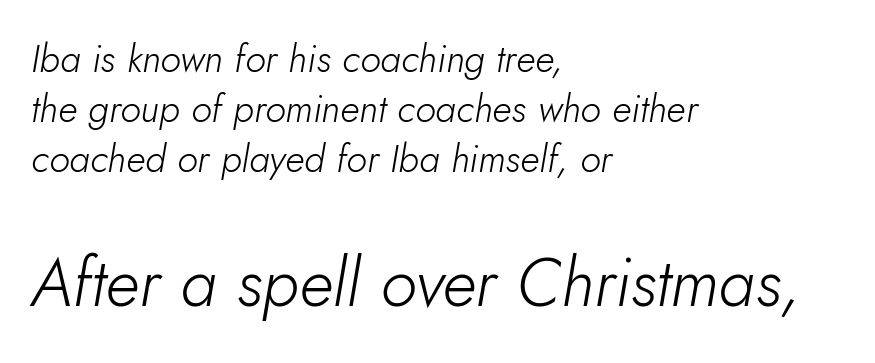
{"italic": "yes", "lean": "right", "slant_degrees": 5, "bold": "no", "weight": "light", "width": "normal", "stroke_contrast": "low", "x_height": "small", "monospaced": "no", "underline": "no", "align": "left", "line_spacing": "normal", "line_spacing_ratio": 1.31, "letter_spacing": "normal", "letter_spacing_em": 0.0, "larger_block": "second", "size_ratio": 1.76, "glyph_px": 67}
